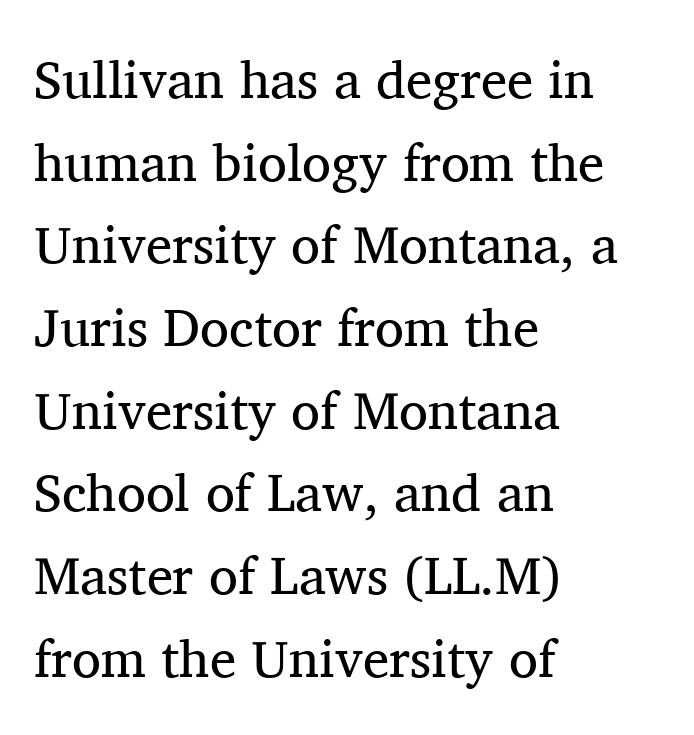
Q: Is the text bold? A: No.
Q: Is the text italic (slanted)? A: No, it is upright.
Q: Is the typeface a serif or a sans-serif typeface? A: Serif.
Q: Is the text underlined? A: No.
Q: How is the paragraph aligned? A: Left-aligned.
Q: Is the spacing between letters normal or unusually wide? A: Normal.
Q: Is the spacing between lines tight, normal or loose? A: Normal.
Q: Width (condensed, normal, or wide)? A: Normal.
Q: Stroke contrast? A: Medium.
Q: x-height? A: Medium.
Q: Monospaced? A: No.
